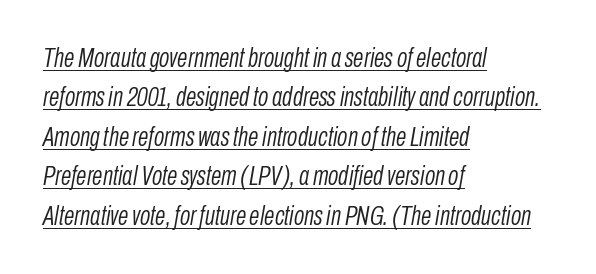
Think standard paragraph weight, or any step lighter than that. Caption: lettering with a line underneath. The typesetter chose a ragged-right arrangement here. There is no visible air inserted between adjacent glyphs.
